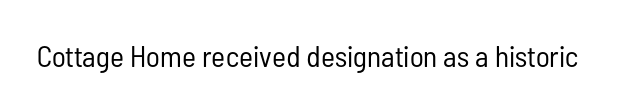
Q: Is the text bold? A: No.
Q: Is the text italic (slanted)? A: No, it is upright.
Q: Is the typeface a serif or a sans-serif typeface? A: Sans-serif.
Q: Is the text underlined? A: No.
Q: Is the spacing between letters normal or unusually wide? A: Normal.
Q: Width (condensed, normal, or wide)? A: Condensed.
Q: Stroke contrast? A: Low.
Q: x-height? A: Medium.
Q: Monospaced? A: No.
